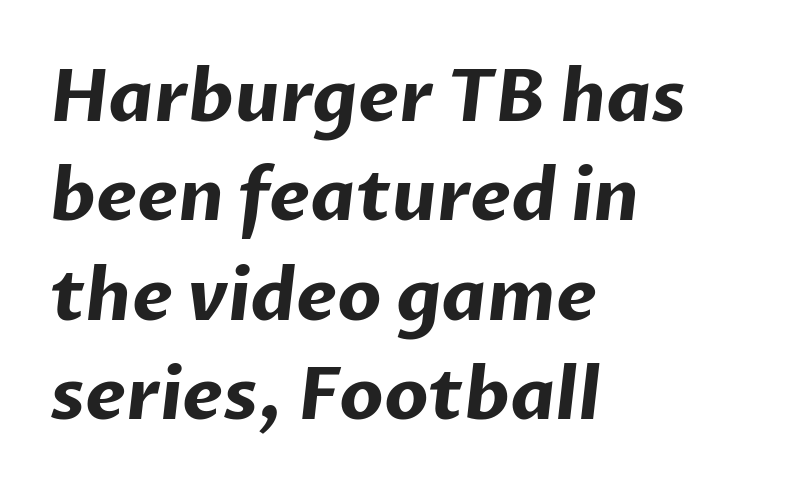
{"serif": "no", "bold": "yes", "weight": "bold", "width": "normal", "stroke_contrast": "low", "x_height": "medium", "monospaced": "no", "underline": "no", "align": "left", "line_spacing": "normal", "line_spacing_ratio": 1.4, "letter_spacing": "normal", "letter_spacing_em": 0.0, "glyph_px": 71}
